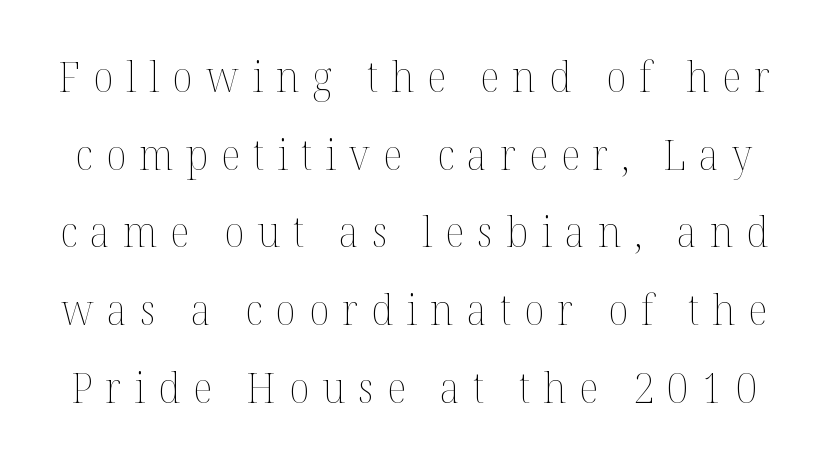
{"italic": "no", "bold": "no", "weight": "thin", "width": "normal", "stroke_contrast": "medium", "x_height": "medium", "monospaced": "no", "underline": "no", "line_spacing_ratio": 1.85, "letter_spacing": "wide", "letter_spacing_em": 0.31, "glyph_px": 42}
